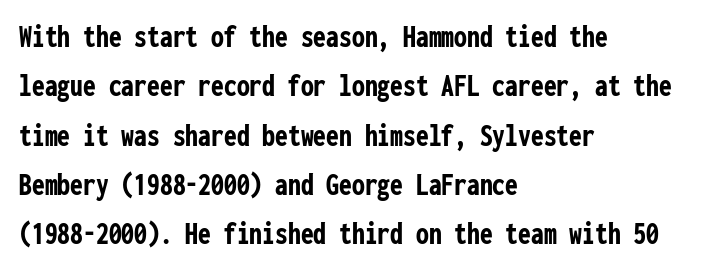
The image shows 32 px semibold, condensed sans-serif type, upright, monospaced; set left-aligned, normal line spacing (1.54x), normal letter spacing, not underlined; low stroke contrast and a medium x-height.
